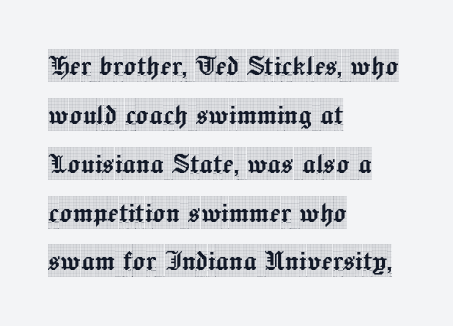
{"serif": "yes", "italic": "no", "width": "condensed", "x_height": "large", "monospaced": "no", "underline": "no", "align": "left", "line_spacing": "normal", "line_spacing_ratio": 1.48, "letter_spacing": "normal", "letter_spacing_em": 0.0, "glyph_px": 33}
